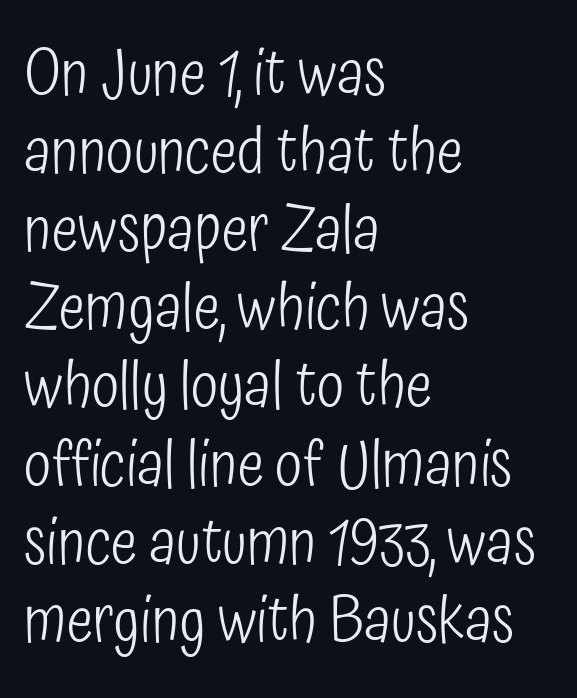
The image shows 63 px light, condensed sans-serif type, upright; set left-aligned, line spacing 1.24x, normal letter spacing, not underlined; low stroke contrast and a medium x-height.
